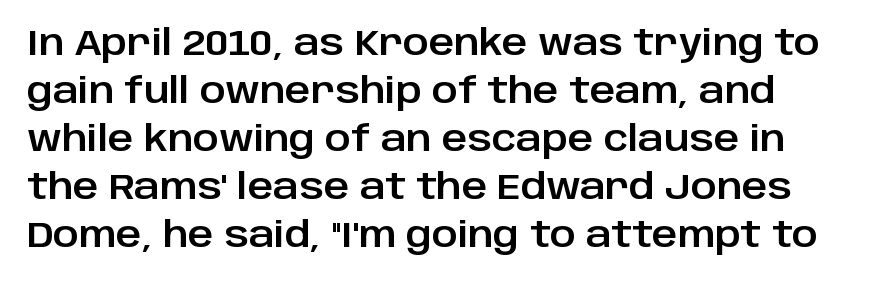
Q: Is the text italic (slanted)? A: No, it is upright.
Q: Is the typeface a serif or a sans-serif typeface? A: Sans-serif.
Q: Is the text underlined? A: No.
Q: How is the paragraph aligned? A: Left-aligned.
Q: Is the spacing between letters normal or unusually wide? A: Normal.
Q: Is the spacing between lines tight, normal or loose? A: Normal.
Q: Width (condensed, normal, or wide)? A: Normal.
Q: Stroke contrast? A: Low.
Q: x-height? A: Large.
Q: Monospaced? A: No.
